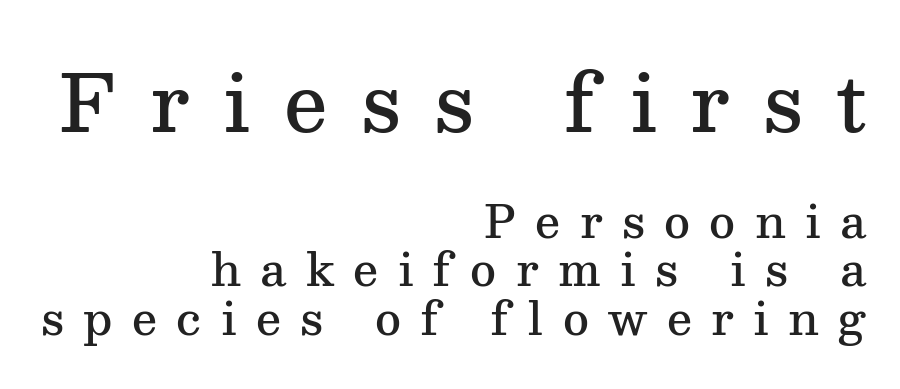
{"serif": "yes", "italic": "no", "bold": "semi", "weight": "semibold", "width": "normal", "stroke_contrast": "medium", "x_height": "medium", "monospaced": "no", "underline": "no", "align": "right", "line_spacing": "tight", "line_spacing_ratio": 1.08, "letter_spacing": "wide", "letter_spacing_em": 0.43, "larger_block": "first", "size_ratio": 1.73, "glyph_px": 78}
